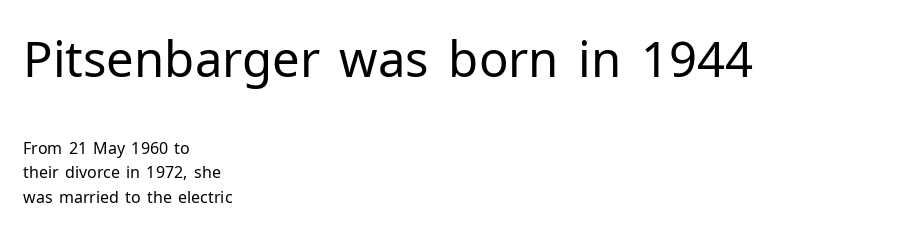
Q: Is the text bold? A: No.
Q: Is the text italic (slanted)? A: No, it is upright.
Q: Is the typeface a serif or a sans-serif typeface? A: Sans-serif.
Q: Is the text underlined? A: No.
Q: How is the paragraph aligned? A: Left-aligned.
Q: Is the spacing between letters normal or unusually wide? A: Normal.
Q: Is the spacing between lines tight, normal or loose? A: Normal.
Q: Which block of text is set in a larger size, the first (top) or the second (bottom)? A: The first (top) one.
Q: Width (condensed, normal, or wide)? A: Normal.
Q: Stroke contrast? A: Low.
Q: x-height? A: Medium.
Q: Monospaced? A: No.
